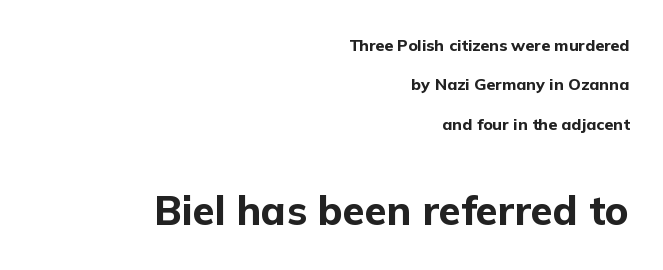
{"serif": "no", "italic": "no", "bold": "yes", "weight": "bold", "width": "normal", "stroke_contrast": "low", "x_height": "medium", "monospaced": "no", "underline": "no", "align": "right", "line_spacing": "loose", "line_spacing_ratio": 2.46, "letter_spacing": "normal", "letter_spacing_em": 0.0, "larger_block": "second", "size_ratio": 2.5, "glyph_px": 40}
